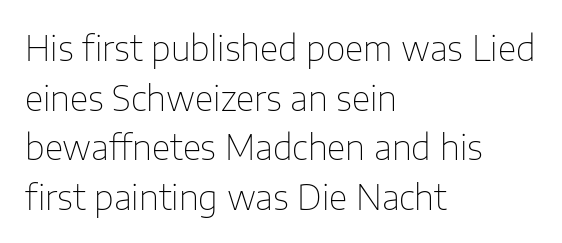
The image shows 34 px thin sans-serif type, upright; set left-aligned, normal line spacing (1.46x), normal letter spacing, not underlined; low stroke contrast and a medium x-height.
